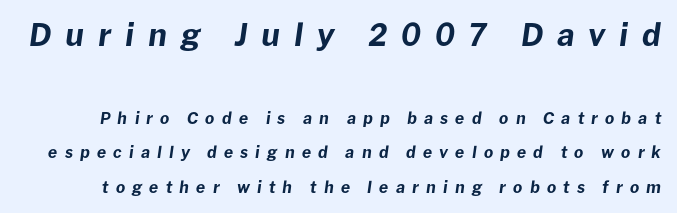
{"italic": "yes", "lean": "right", "slant_degrees": 8, "bold": "yes", "weight": "bold", "width": "normal", "stroke_contrast": "low", "x_height": "medium", "monospaced": "no", "underline": "no", "line_spacing": "loose", "line_spacing_ratio": 2.16, "letter_spacing": "wide", "letter_spacing_em": 0.45, "larger_block": "first", "size_ratio": 1.94, "glyph_px": 31}
